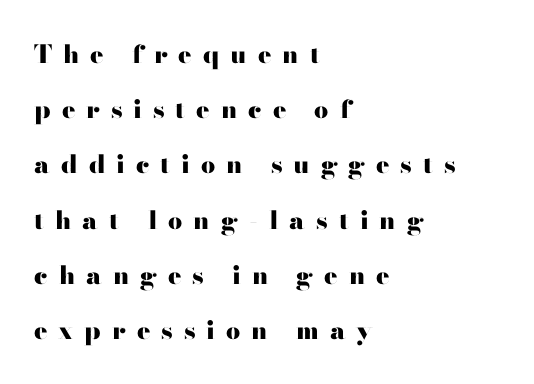
Compared with typical body copy, the letter spacing here is much looser. Compared with an ordinary text face, these strokes are far heavier — a full bold. Leftover space on each line is placed entirely after the last word. Widely set lines give the paragraph a tall, airy silhouette.
